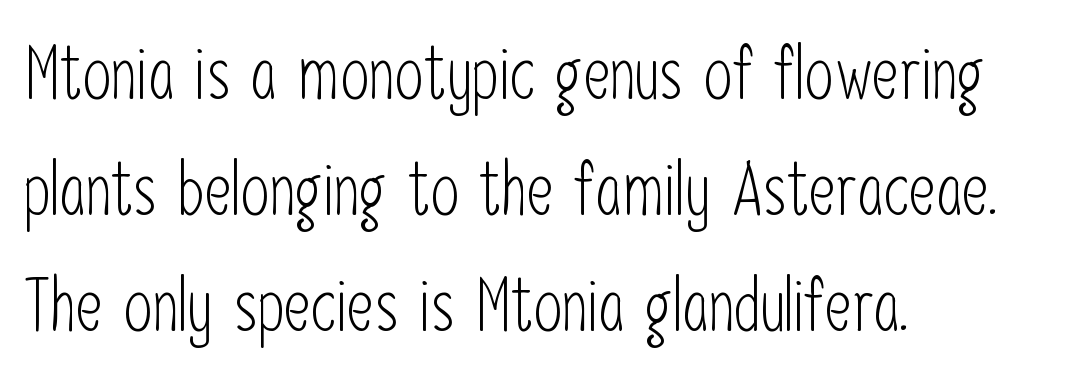
A clean baseline with only descenders dipping below it. Layout note: lines flush left. Each stroke keeps to a modest, everyday thickness or less. Italic: no, the glyphs are upright roman.
